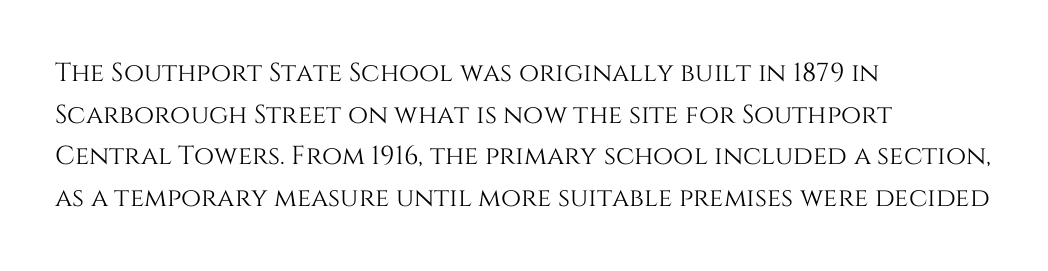
Q: Is the text italic (slanted)? A: No, it is upright.
Q: Is the text underlined? A: No.
Q: How is the paragraph aligned? A: Left-aligned.
Q: Is the spacing between letters normal or unusually wide? A: Normal.
Q: Is the spacing between lines tight, normal or loose? A: Normal.
